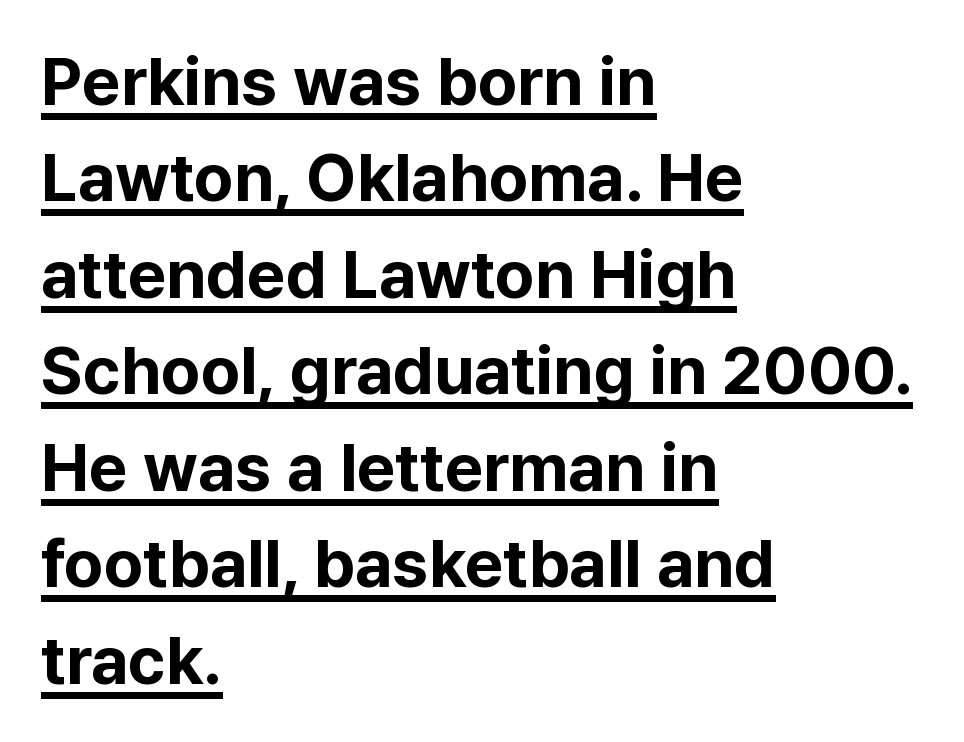
The horizontal fit of the characters is conventional and even. Typographic density is high because the face is bold. Is this a sans? Yes — the strokes have no serifs. Where is the straight margin? On the left. A normal amount of white space separates one row of letters from the next.
